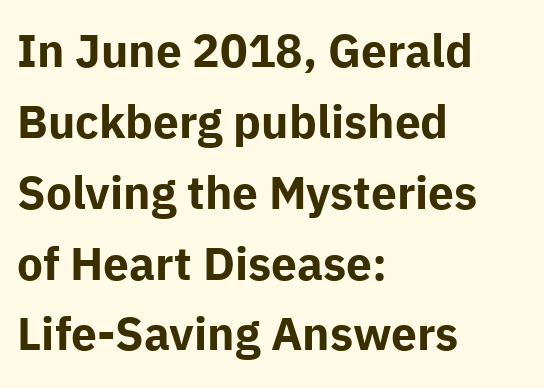
The image shows 46 px bold sans-serif type, upright; set left-aligned, normal line spacing (1.54x), normal letter spacing, not underlined; low stroke contrast and a medium x-height.
